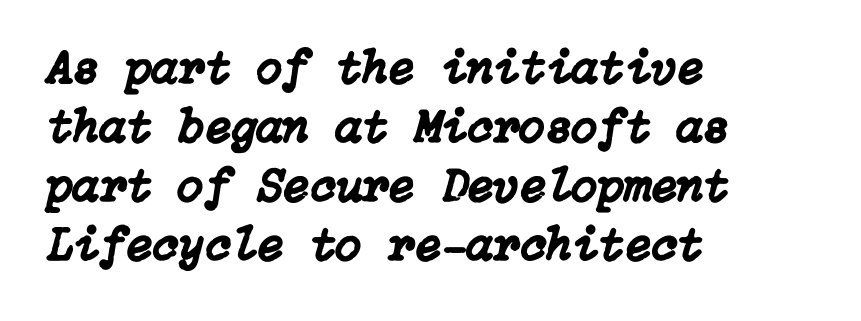
The tracking reads as untouched default to a designer's eye. This is oblique type, the kind used for emphasis or titles. This sample is left-justified, so line endings fall wherever the words run out. Quick note: underline off.
